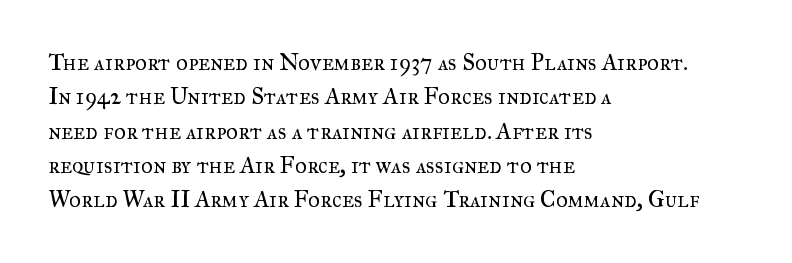
{"italic": "no", "bold": "no", "underline": "no", "align": "left", "line_spacing": "normal", "line_spacing_ratio": 1.49, "letter_spacing": "normal", "letter_spacing_em": 0.0, "glyph_px": 23}
